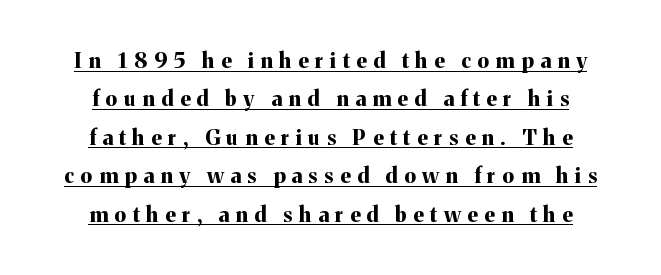
{"italic": "no", "bold": "yes", "underline": "yes", "line_spacing_ratio": 1.83, "letter_spacing": "wide", "letter_spacing_em": 0.32, "glyph_px": 21}
